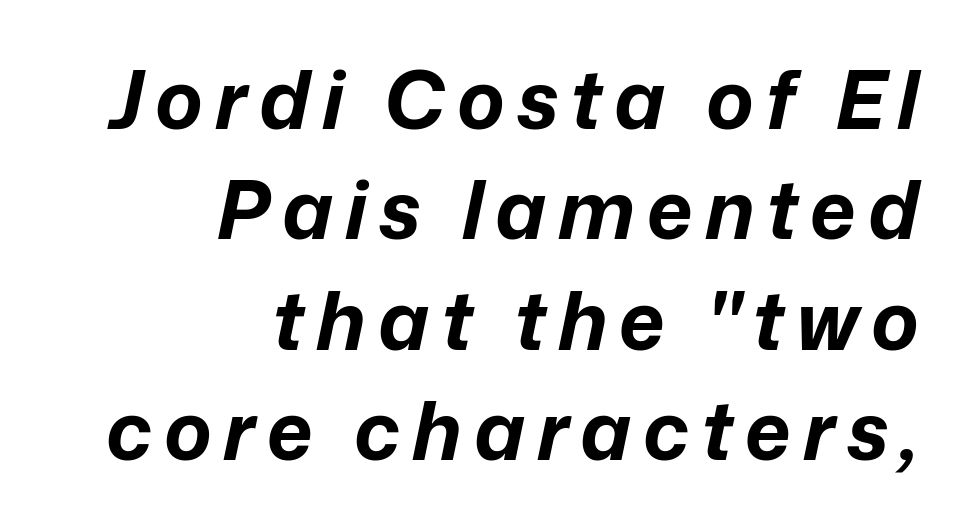
{"italic": "yes", "lean": "right", "slant_degrees": 12, "bold": "yes", "weight": "bold", "width": "normal", "stroke_contrast": "low", "x_height": "medium", "monospaced": "no", "underline": "no", "align": "right", "line_spacing": "normal", "line_spacing_ratio": 1.38, "glyph_px": 80}
